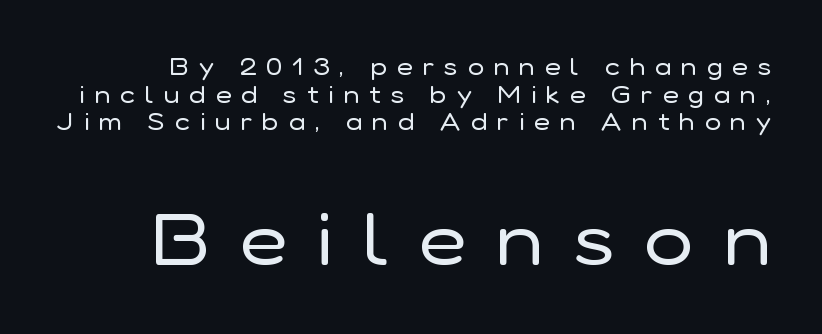
Q: Is the text bold? A: No.
Q: Is the text italic (slanted)? A: No, it is upright.
Q: Is the typeface a serif or a sans-serif typeface? A: Sans-serif.
Q: Is the text underlined? A: No.
Q: Is the spacing between letters normal or unusually wide? A: Unusually wide.
Q: Is the spacing between lines tight, normal or loose? A: Tight.
Q: Which block of text is set in a larger size, the first (top) or the second (bottom)? A: The second (bottom) one.
Q: Width (condensed, normal, or wide)? A: Normal.
Q: Stroke contrast? A: Low.
Q: x-height? A: Medium.
Q: Monospaced? A: No.
